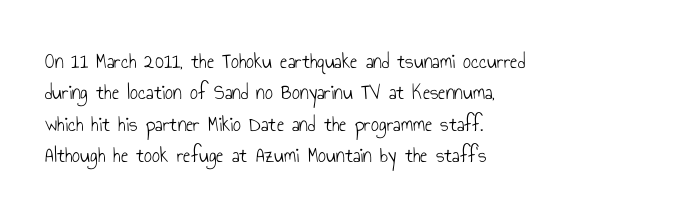
{"italic": "no", "bold": "no", "underline": "no", "align": "left", "line_spacing": "normal", "line_spacing_ratio": 1.43, "letter_spacing": "normal", "letter_spacing_em": 0.0, "glyph_px": 22}
